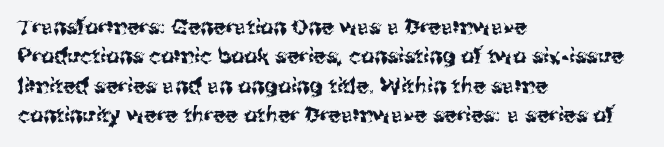
The image shows 21 px text type, upright; set left-aligned, normal line spacing (1.4x), normal letter spacing, not underlined.
